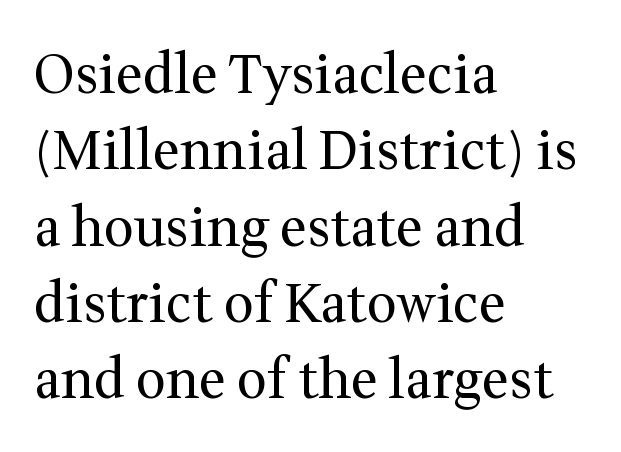
Q: Is the text bold? A: No.
Q: Is the text italic (slanted)? A: No, it is upright.
Q: Is the typeface a serif or a sans-serif typeface? A: Serif.
Q: Is the text underlined? A: No.
Q: How is the paragraph aligned? A: Left-aligned.
Q: Is the spacing between letters normal or unusually wide? A: Normal.
Q: Is the spacing between lines tight, normal or loose? A: Normal.
Q: Width (condensed, normal, or wide)? A: Normal.
Q: Stroke contrast? A: Medium.
Q: x-height? A: Medium.
Q: Monospaced? A: No.
